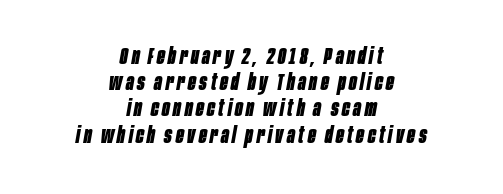
Horizontal alignment here is central, giving a formal, balanced look. The strip under each line holds only bare page. Leading: reduced. Summary of weight: heavy, a full bold. The face used here has a pronounced slope to its letters.
